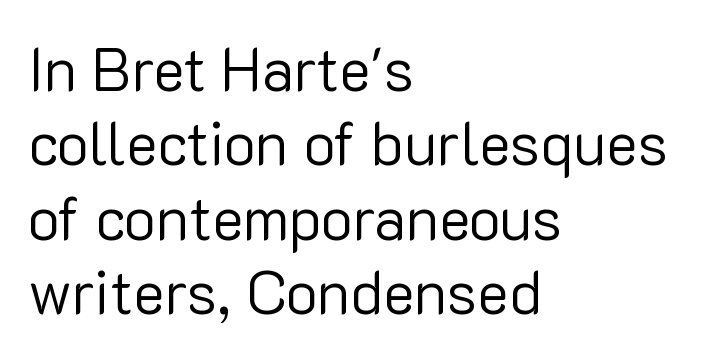
Q: Is the text bold? A: No.
Q: Is the text italic (slanted)? A: No, it is upright.
Q: Is the typeface a serif or a sans-serif typeface? A: Sans-serif.
Q: Is the text underlined? A: No.
Q: How is the paragraph aligned? A: Left-aligned.
Q: Is the spacing between letters normal or unusually wide? A: Normal.
Q: Width (condensed, normal, or wide)? A: Normal.
Q: Stroke contrast? A: Low.
Q: x-height? A: Medium.
Q: Monospaced? A: No.
